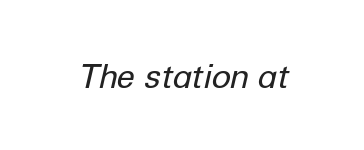
Q: Is the text bold? A: No.
Q: Is the text italic (slanted)? A: Yes, it leans right by about 12 degrees.
Q: Is the text underlined? A: No.
Q: Is the spacing between letters normal or unusually wide? A: Normal.
Q: Width (condensed, normal, or wide)? A: Normal.
Q: Stroke contrast? A: Low.
Q: x-height? A: Medium.
Q: Monospaced? A: No.
